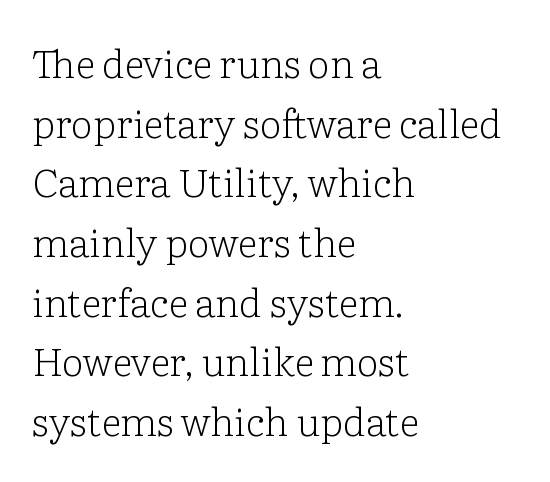
Q: Is the text bold? A: No.
Q: Is the text italic (slanted)? A: No, it is upright.
Q: Is the typeface a serif or a sans-serif typeface? A: Serif.
Q: Is the text underlined? A: No.
Q: How is the paragraph aligned? A: Left-aligned.
Q: Is the spacing between letters normal or unusually wide? A: Normal.
Q: Is the spacing between lines tight, normal or loose? A: Normal.
Q: Width (condensed, normal, or wide)? A: Normal.
Q: Stroke contrast? A: Low.
Q: x-height? A: Medium.
Q: Monospaced? A: No.
